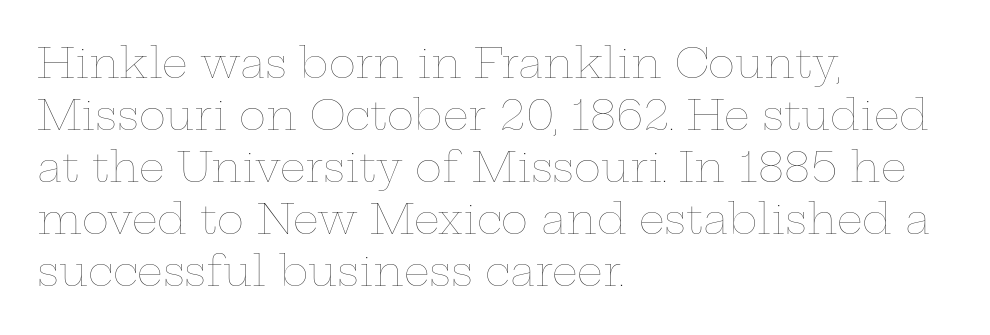
{"italic": "no", "bold": "no", "weight": "thin", "width": "wide", "stroke_contrast": "low", "x_height": "medium", "monospaced": "no", "underline": "no", "align": "left", "line_spacing": "normal", "line_spacing_ratio": 1.27, "letter_spacing": "normal", "letter_spacing_em": 0.0, "glyph_px": 41}
